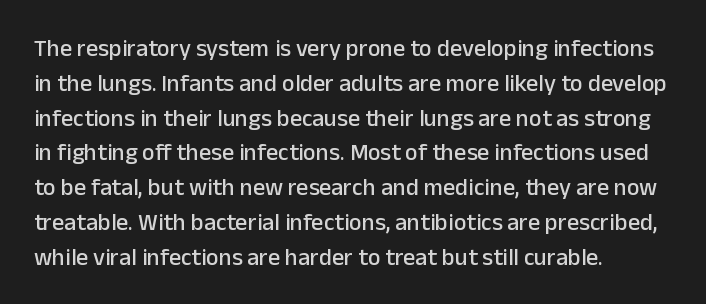
Q: Is the text italic (slanted)? A: No, it is upright.
Q: Is the text underlined? A: No.
Q: How is the paragraph aligned? A: Left-aligned.
Q: Is the spacing between letters normal or unusually wide? A: Normal.
Q: Is the spacing between lines tight, normal or loose? A: Normal.
